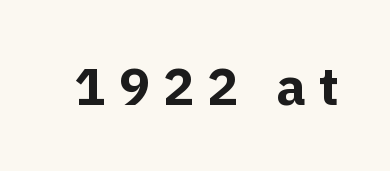
In terms of weight, the rendering is a true, heavy bold. Classification — sans serif. No italicization has been applied; the sample stays upright. The face used here is rendered with a markedly widened letterfit. Anything drawn beneath the words? Only blank space.
